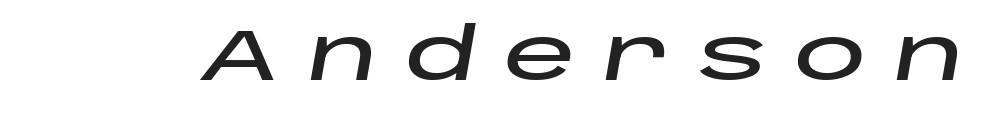
Q: Is the text italic (slanted)? A: Yes, it leans right by about 10 degrees.
Q: Is the text underlined? A: No.
Q: Is the spacing between letters normal or unusually wide? A: Unusually wide.
Q: Width (condensed, normal, or wide)? A: Wide.
Q: Stroke contrast? A: Low.
Q: x-height? A: Large.
Q: Monospaced? A: No.
